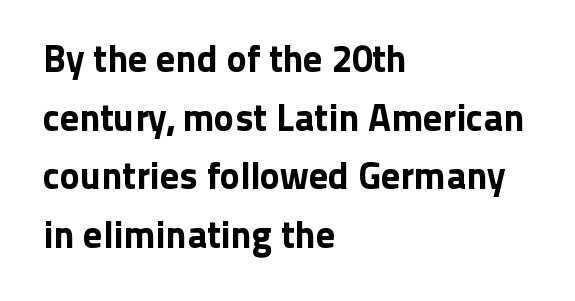
Q: Is the text italic (slanted)? A: No, it is upright.
Q: Is the typeface a serif or a sans-serif typeface? A: Sans-serif.
Q: Is the text underlined? A: No.
Q: How is the paragraph aligned? A: Left-aligned.
Q: Is the spacing between letters normal or unusually wide? A: Normal.
Q: Is the spacing between lines tight, normal or loose? A: Normal.
Q: Width (condensed, normal, or wide)? A: Normal.
Q: Stroke contrast? A: Low.
Q: x-height? A: Medium.
Q: Monospaced? A: No.
